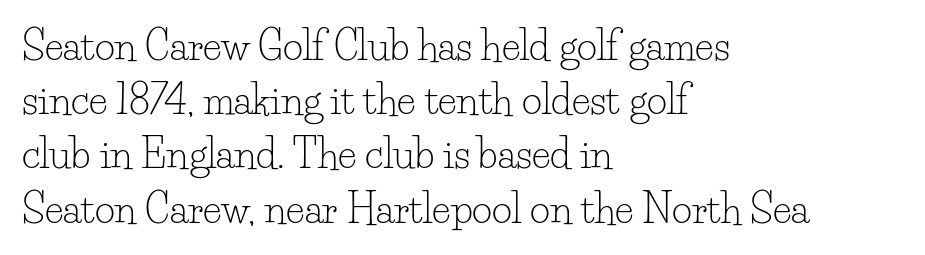
Q: Is the text bold? A: No.
Q: Is the text italic (slanted)? A: No, it is upright.
Q: Is the typeface a serif or a sans-serif typeface? A: Serif.
Q: Is the text underlined? A: No.
Q: How is the paragraph aligned? A: Left-aligned.
Q: Is the spacing between letters normal or unusually wide? A: Normal.
Q: Is the spacing between lines tight, normal or loose? A: Normal.
Q: Width (condensed, normal, or wide)? A: Normal.
Q: Stroke contrast? A: Low.
Q: x-height? A: Small.
Q: Monospaced? A: No.
